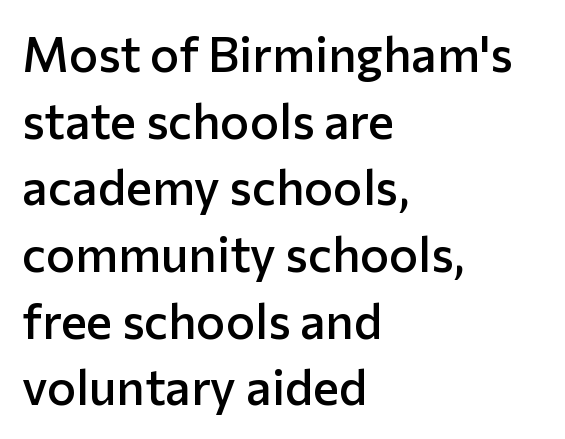
{"serif": "no", "italic": "no", "bold": "semi", "weight": "semibold", "width": "normal", "stroke_contrast": "low", "x_height": "medium", "monospaced": "no", "underline": "no", "align": "left", "line_spacing": "normal", "line_spacing_ratio": 1.36, "letter_spacing": "normal", "letter_spacing_em": 0.0, "glyph_px": 49}
